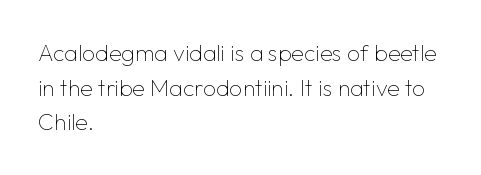
Q: Is the text bold? A: No.
Q: Is the text italic (slanted)? A: No, it is upright.
Q: Is the text underlined? A: No.
Q: How is the paragraph aligned? A: Left-aligned.
Q: Is the spacing between letters normal or unusually wide? A: Normal.
Q: Is the spacing between lines tight, normal or loose? A: Normal.
